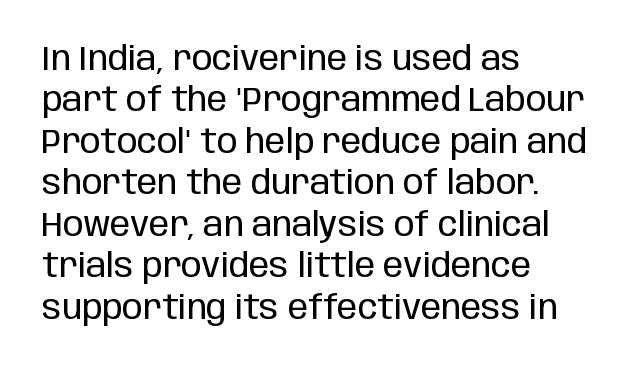
Q: Is the text bold? A: No.
Q: Is the text italic (slanted)? A: No, it is upright.
Q: Is the typeface a serif or a sans-serif typeface? A: Sans-serif.
Q: Is the text underlined? A: No.
Q: How is the paragraph aligned? A: Left-aligned.
Q: Is the spacing between letters normal or unusually wide? A: Normal.
Q: Width (condensed, normal, or wide)? A: Condensed.
Q: Stroke contrast? A: Low.
Q: x-height? A: Large.
Q: Monospaced? A: No.
